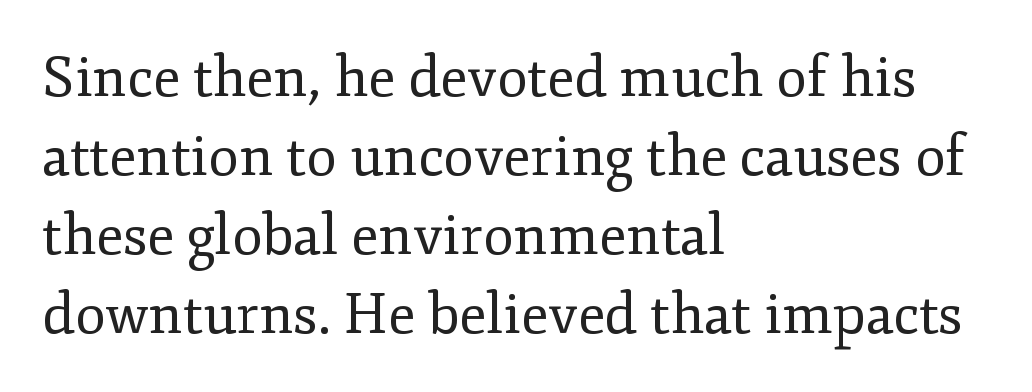
Q: Is the text bold? A: No.
Q: Is the text italic (slanted)? A: No, it is upright.
Q: Is the typeface a serif or a sans-serif typeface? A: Serif.
Q: Is the text underlined? A: No.
Q: How is the paragraph aligned? A: Left-aligned.
Q: Is the spacing between letters normal or unusually wide? A: Normal.
Q: Is the spacing between lines tight, normal or loose? A: Normal.
Q: Width (condensed, normal, or wide)? A: Normal.
Q: Stroke contrast? A: Low.
Q: x-height? A: Small.
Q: Monospaced? A: No.
